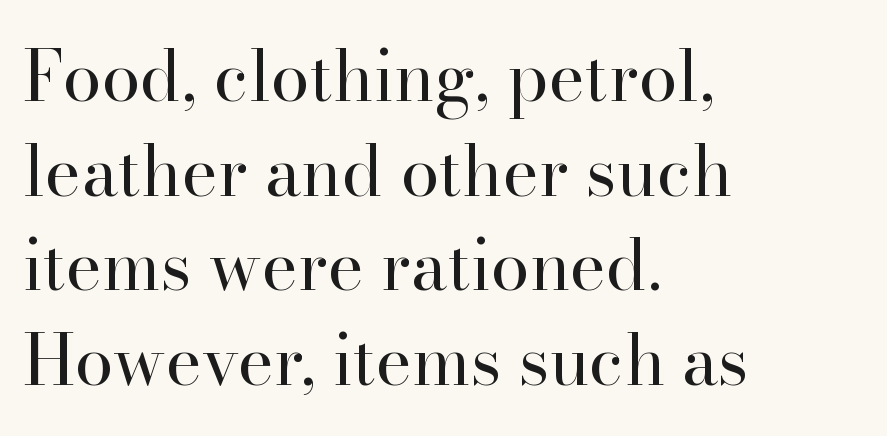
You can tell from the footed stems that serif type was used. Italic? Not at all — the glyphs are vertical. Words float on clear page, feet unadorned. Leading: standard. Stems here are at most as thick as an everyday book face. Spacing verdict: proportional, widths tailored to each character.
